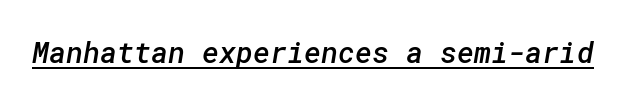
The image shows 29 px semibold sans-serif type; set normal letter spacing, underlined; low stroke contrast and a medium x-height.
